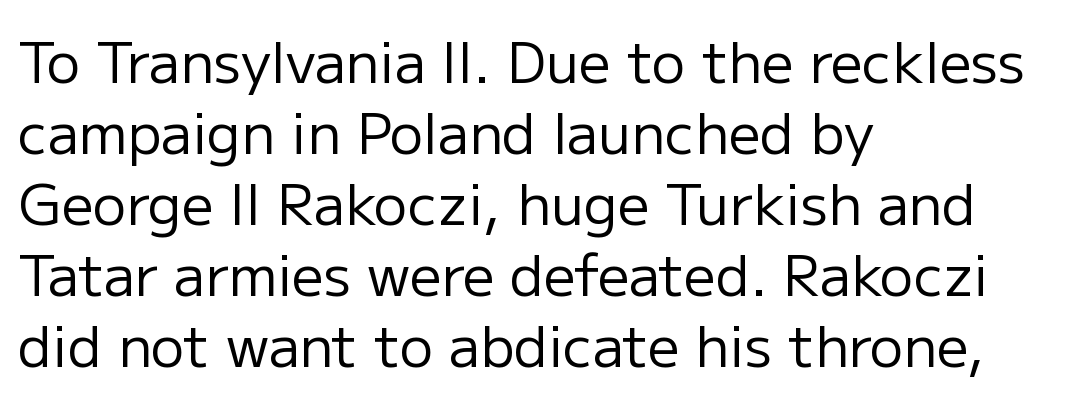
Q: Is the text bold? A: No.
Q: Is the text italic (slanted)? A: No, it is upright.
Q: Is the typeface a serif or a sans-serif typeface? A: Sans-serif.
Q: Is the text underlined? A: No.
Q: How is the paragraph aligned? A: Left-aligned.
Q: Is the spacing between letters normal or unusually wide? A: Normal.
Q: Is the spacing between lines tight, normal or loose? A: Normal.
Q: Width (condensed, normal, or wide)? A: Normal.
Q: Stroke contrast? A: Low.
Q: x-height? A: Medium.
Q: Monospaced? A: No.
